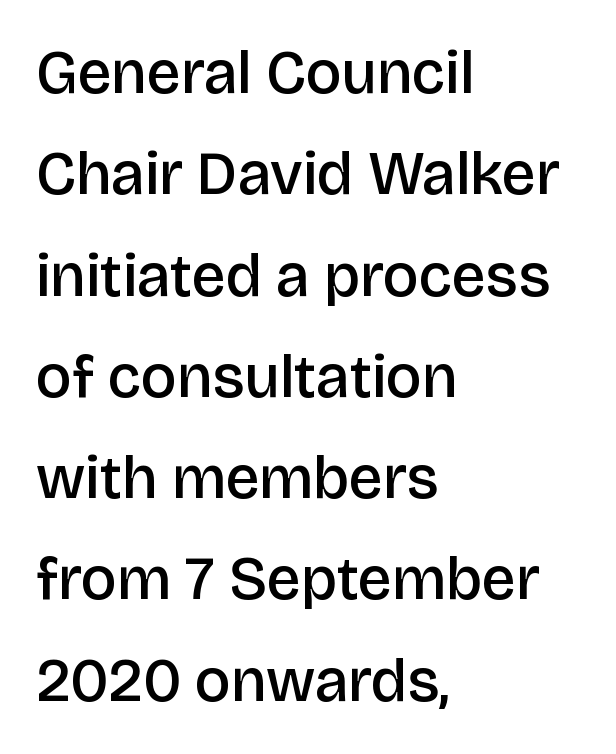
Unlike a traditional serif, this face leaves its strokes unadorned. Whoever set this chose a conventional vertical rhythm. Proportional: the letters do not fall into vertical columns. Check the space under the baseline: it is left empty.
